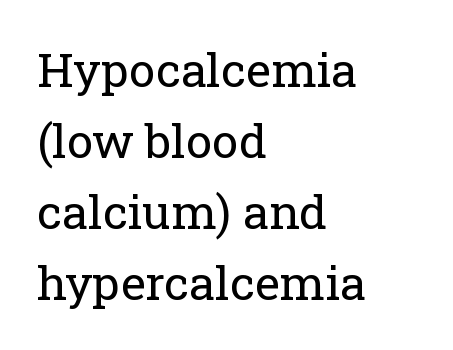
The image shows 47 px regular-weight serif type, upright; set left-aligned, normal line spacing (1.51x), normal letter spacing, not underlined; low stroke contrast and a medium x-height.
